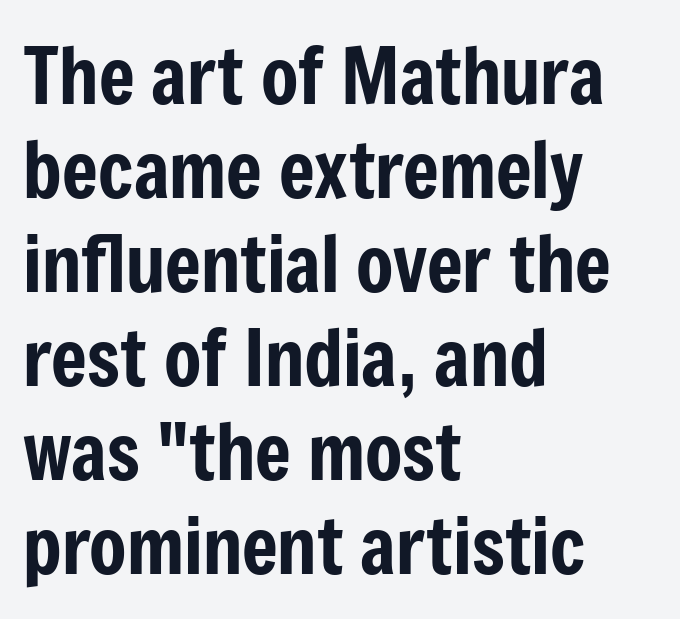
The image shows 77 px condensed sans-serif type, upright; set left-aligned, line spacing 1.22x, normal letter spacing, not underlined; low stroke contrast and a medium x-height.
